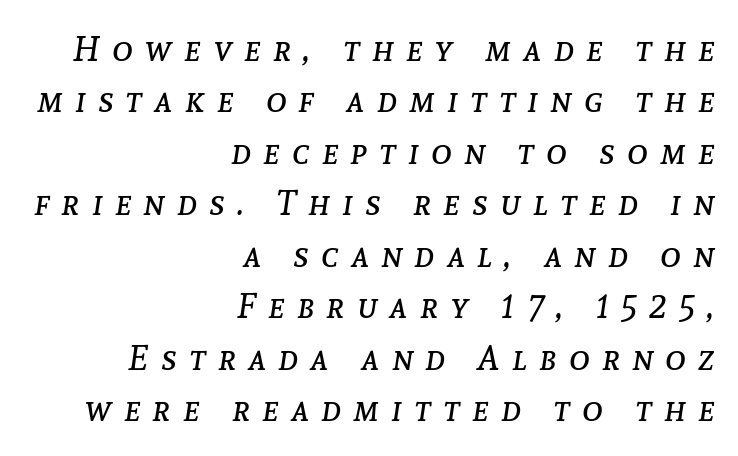
The image shows 35 px regular-weight type, italic (leaning right); set right-aligned, normal line spacing (1.47x), unusually wide letter spacing (+0.35 em), not underlined; low stroke contrast and a medium x-height.
